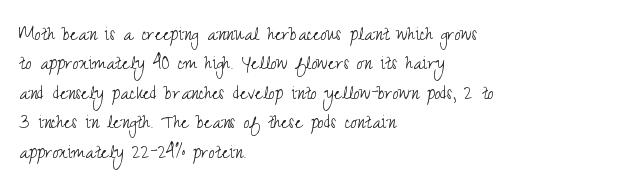
Bare-footed words on every line. Every stem runs plumb, perpendicular to the baseline. The typesetting does not lean heavy: it is not bold. Tracking value appears to be zero — textbook default spacing. The vertical gap from one line to the next is medium.
